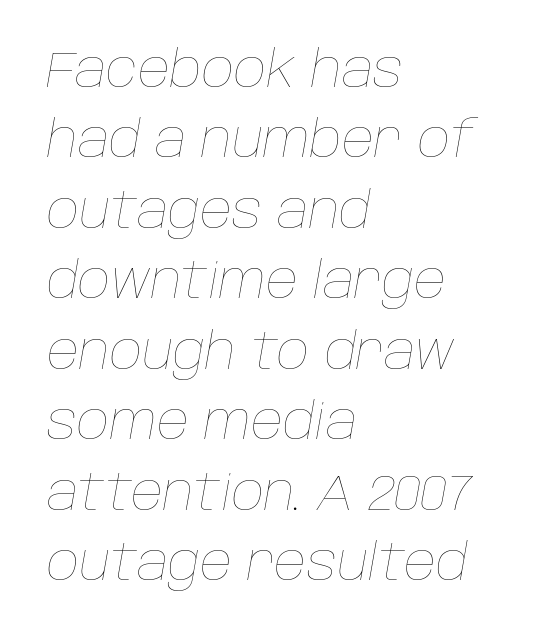
Q: Is the text bold? A: No.
Q: Is the text italic (slanted)? A: Yes, it leans right by about 10 degrees.
Q: Is the text underlined? A: No.
Q: How is the paragraph aligned? A: Left-aligned.
Q: Is the spacing between letters normal or unusually wide? A: Normal.
Q: Is the spacing between lines tight, normal or loose? A: Normal.
Q: Width (condensed, normal, or wide)? A: Normal.
Q: Stroke contrast? A: Low.
Q: x-height? A: Large.
Q: Monospaced? A: No.
